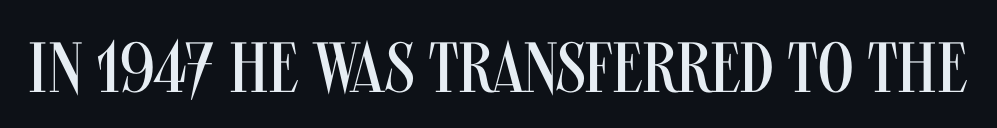
The image shows 71 px regular-weight, condensed sans-serif type, upright; set normal letter spacing, not underlined; medium stroke contrast and a large x-height.
